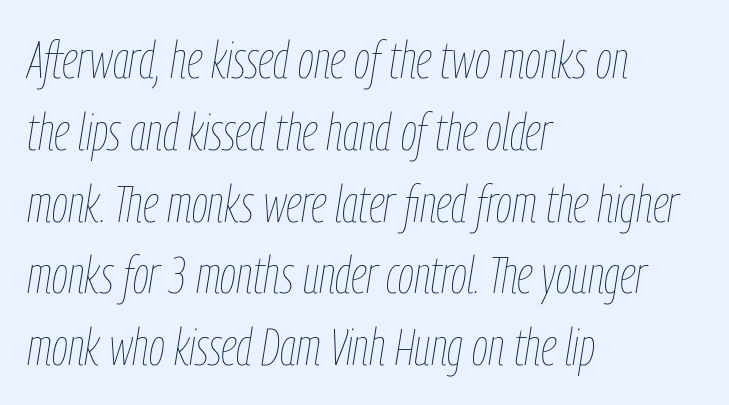
Q: Is the text bold? A: No.
Q: Is the text italic (slanted)? A: Yes, it leans right by about 9 degrees.
Q: Is the text underlined? A: No.
Q: How is the paragraph aligned? A: Left-aligned.
Q: Is the spacing between letters normal or unusually wide? A: Normal.
Q: Is the spacing between lines tight, normal or loose? A: Normal.
Q: Width (condensed, normal, or wide)? A: Condensed.
Q: Stroke contrast? A: Low.
Q: x-height? A: Medium.
Q: Monospaced? A: No.
